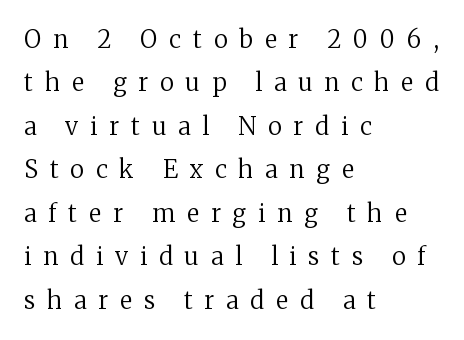
{"italic": "no", "bold": "no", "underline": "no", "align": "left", "line_spacing_ratio": 1.81, "letter_spacing": "wide", "letter_spacing_em": 0.5, "glyph_px": 24}
